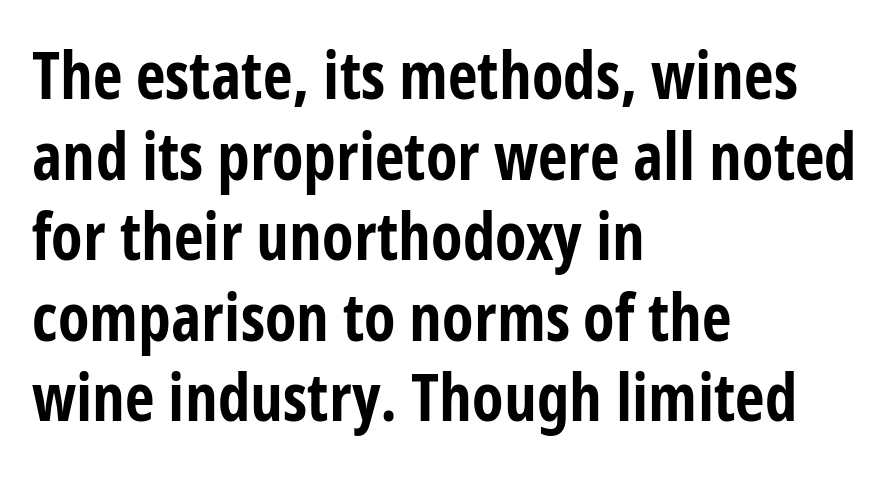
The image shows 65 px bold, condensed sans-serif type, upright; set left-aligned, line spacing 1.24x, normal letter spacing, not underlined; low stroke contrast and a medium x-height.
